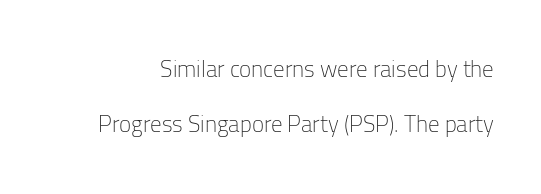
The image shows 23 px text type, upright; set loose line spacing (2.41x), normal letter spacing, not underlined.
